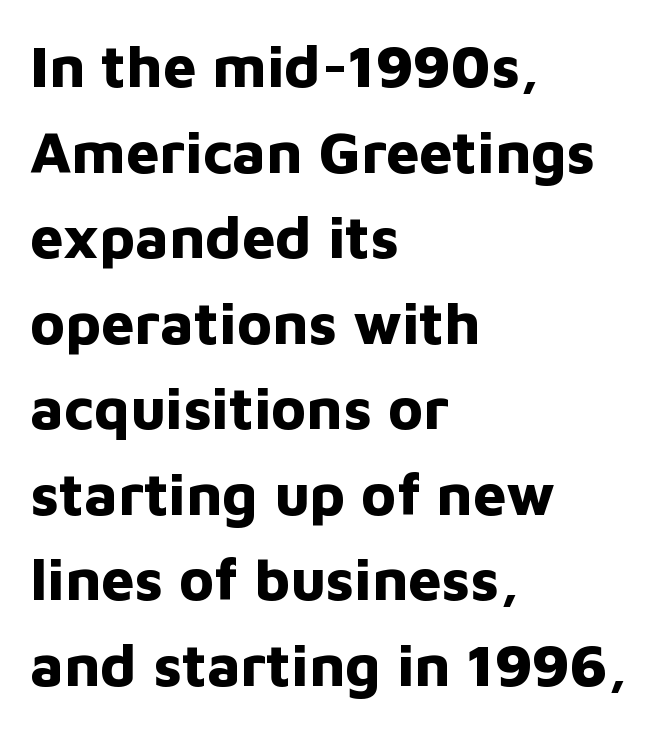
The image shows 59 px bold sans-serif type, upright; set left-aligned, normal line spacing (1.45x), normal letter spacing, not underlined; low stroke contrast and a medium x-height.
